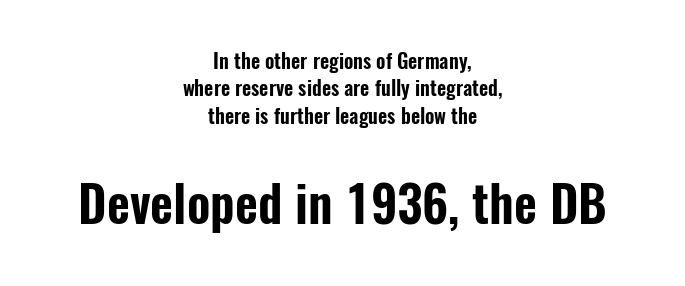
Note the varied advance widths — an 'i' is clearly narrower than an 'm'. Does the copy run flush right? No — it is centered line by line. The designer went with a sans here, leaving each stem footless. Words appear dense and cohesive because spacing is normal.
